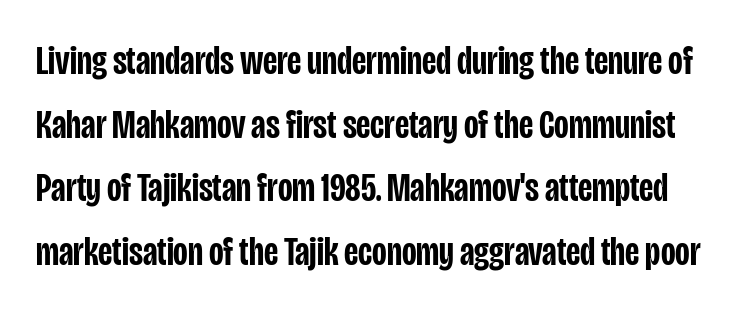
Q: Is the text bold? A: Semi-bold.
Q: Is the text italic (slanted)? A: No, it is upright.
Q: Is the typeface a serif or a sans-serif typeface? A: Sans-serif.
Q: Is the text underlined? A: No.
Q: Is the spacing between letters normal or unusually wide? A: Normal.
Q: Is the spacing between lines tight, normal or loose? A: Normal.
Q: Width (condensed, normal, or wide)? A: Condensed.
Q: Stroke contrast? A: Low.
Q: x-height? A: Large.
Q: Monospaced? A: No.
